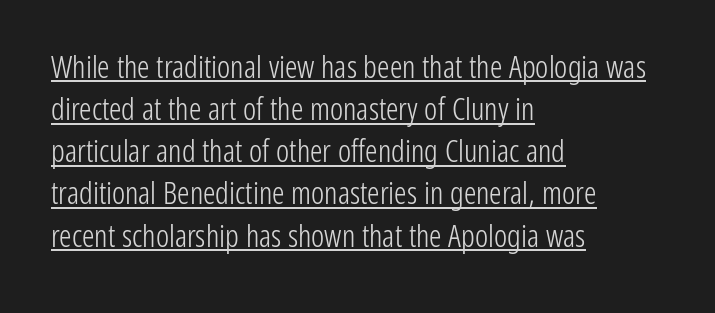
{"serif": "no", "italic": "no", "bold": "no", "weight": "light", "width": "condensed", "stroke_contrast": "low", "x_height": "medium", "monospaced": "no", "underline": "yes", "align": "left", "line_spacing": "normal", "line_spacing_ratio": 1.36, "letter_spacing": "normal", "letter_spacing_em": 0.0, "glyph_px": 31}
